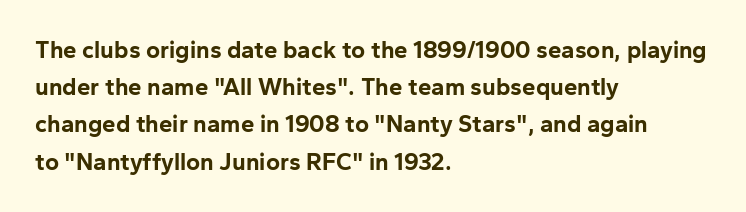
The passage shown has conventional tracking throughout. Underline: absent. The lines in this sample share a left origin and differ only in where they stop. These lines carry a lot of weight — the face is fully bold. Leading: standard. Characters remain perfectly vertical along every line.
